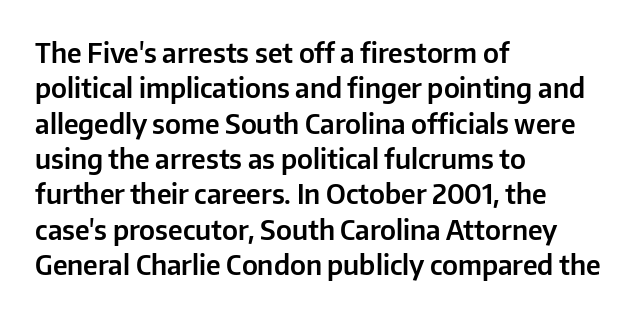
Interline gaps are of average width in this sample. The axis of the letterforms is exactly vertical. Casual observation: everything's shoved over to the left. These lines keep a tight, regular rhythm from letter to letter. Unmarked baselines from the first word to the last.
